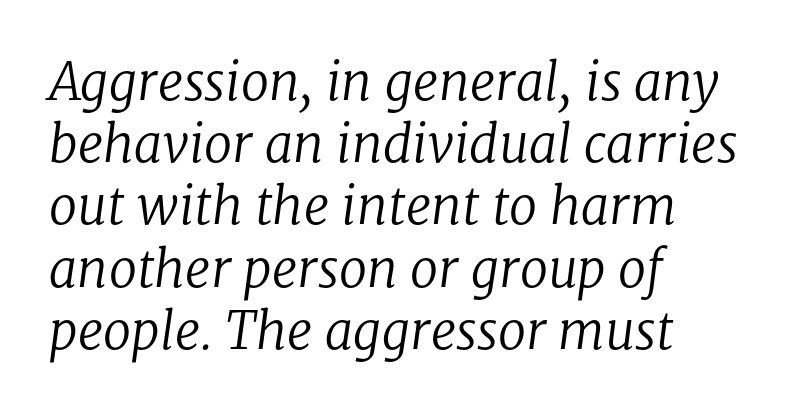
The image shows 51 px regular-weight serif type, italic (leaning right); set left-aligned, line spacing 1.22x, normal letter spacing, not underlined; low stroke contrast and a medium x-height.
